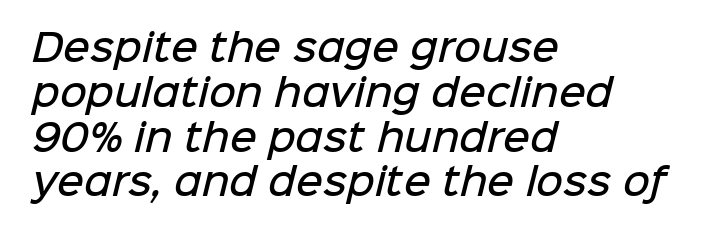
The typesetting leans somewhat heavy: a semibold. Descenders hang freely into open space. Character widths vary here, with narrow letters taking less room than wide ones. The lines in this sample share a left origin and differ only in where they stop.
